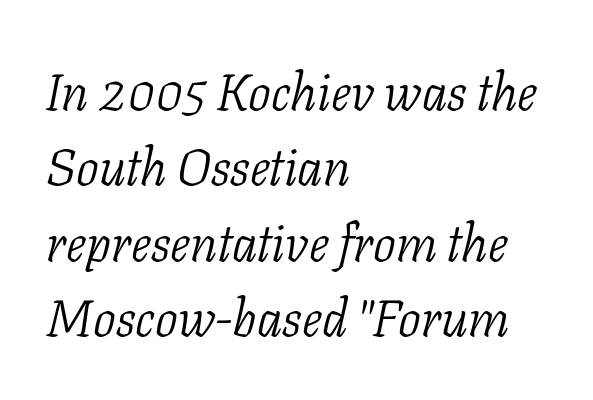
Line beginnings align vertically; line endings do not. Compared with typical body copy, the letter spacing here is the same. The words here are not underlined. Looking at the ascenders, they clearly lean. Examine the stroke ends and you'll spot serifs. The font is comparable to plain body text, perhaps lighter.
